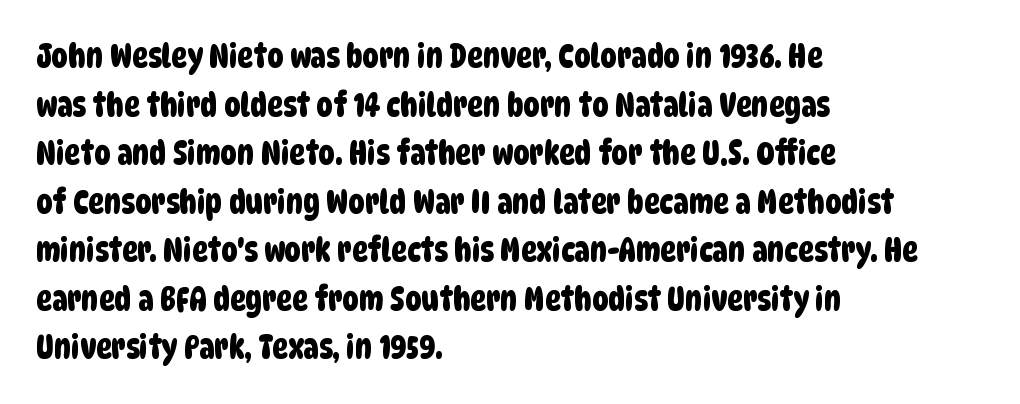
The image shows 33 px condensed sans-serif type; set left-aligned, normal line spacing (1.47x), normal letter spacing, not underlined; low stroke contrast and a large x-height.
